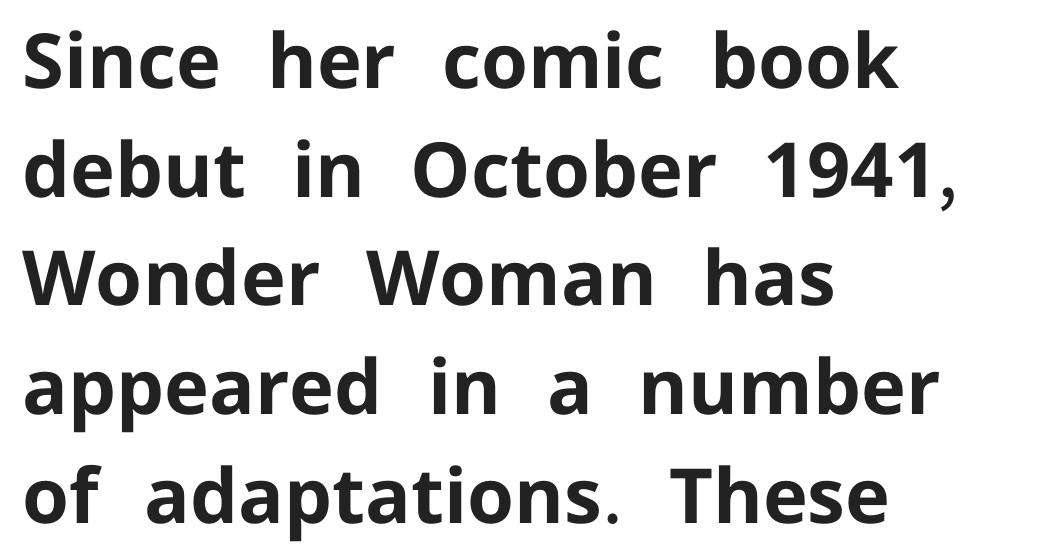
The image shows 76 px bold sans-serif type, upright; set left-aligned, normal line spacing (1.43x), normal letter spacing, not underlined; low stroke contrast and a medium x-height.
